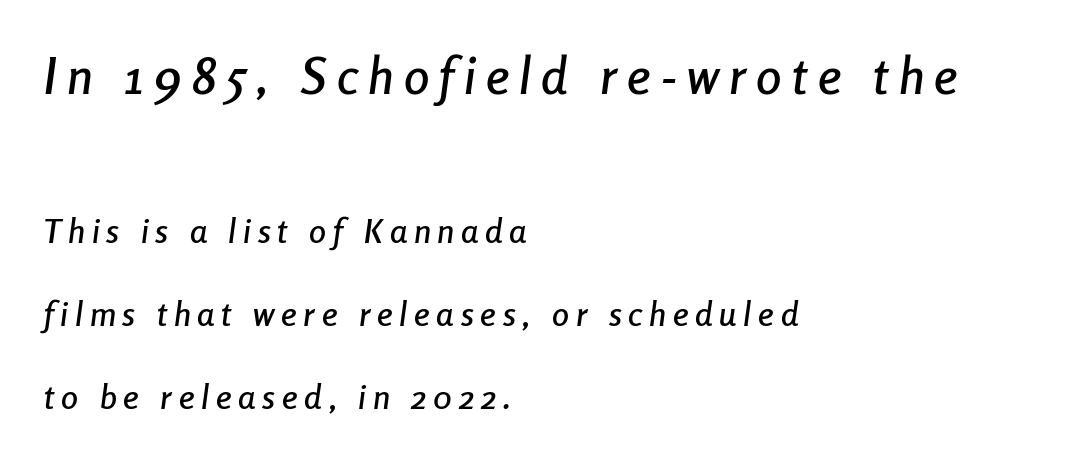
Q: Is the text italic (slanted)? A: Yes, it leans right by about 8 degrees.
Q: Is the text underlined? A: No.
Q: How is the paragraph aligned? A: Left-aligned.
Q: Is the spacing between letters normal or unusually wide? A: Unusually wide.
Q: Is the spacing between lines tight, normal or loose? A: Loose.
Q: Which block of text is set in a larger size, the first (top) or the second (bottom)? A: The first (top) one.
Q: Width (condensed, normal, or wide)? A: Condensed.
Q: Stroke contrast? A: Low.
Q: x-height? A: Medium.
Q: Monospaced? A: No.
